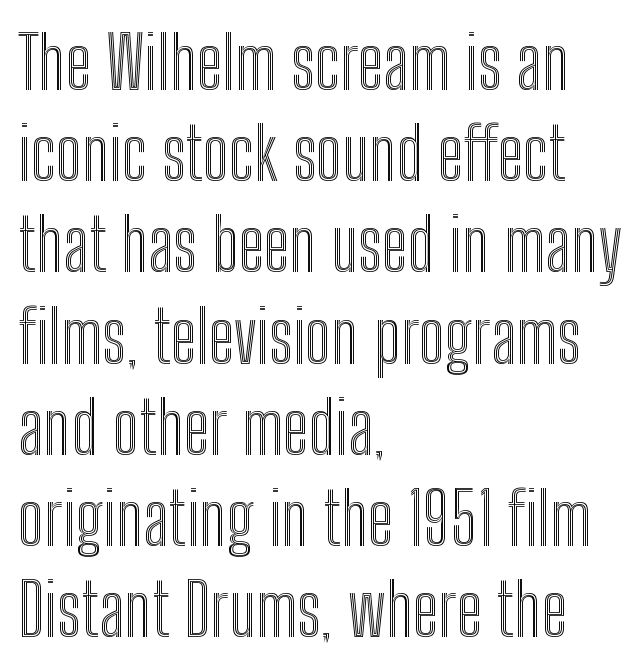
The image shows 73 px condensed type, upright; set left-aligned, normal line spacing (1.25x), normal letter spacing, not underlined; a medium x-height.
